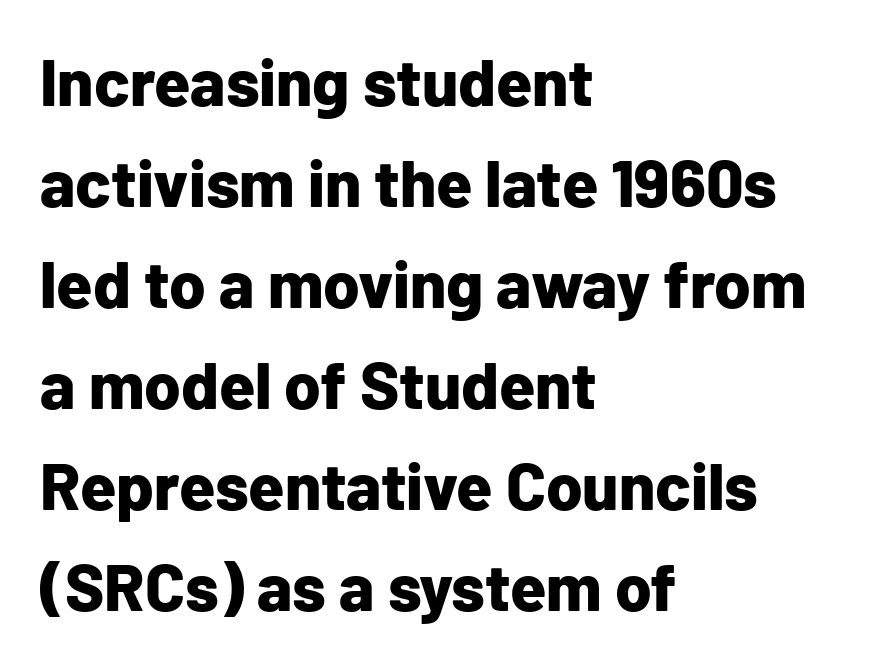
Q: Is the text bold? A: Yes.
Q: Is the text italic (slanted)? A: No, it is upright.
Q: Is the typeface a serif or a sans-serif typeface? A: Sans-serif.
Q: Is the text underlined? A: No.
Q: How is the paragraph aligned? A: Left-aligned.
Q: Is the spacing between letters normal or unusually wide? A: Normal.
Q: Is the spacing between lines tight, normal or loose? A: Normal.
Q: Width (condensed, normal, or wide)? A: Normal.
Q: Stroke contrast? A: Low.
Q: x-height? A: Medium.
Q: Monospaced? A: No.
